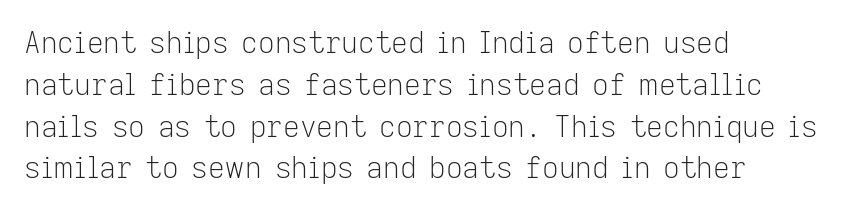
{"serif": "no", "italic": "no", "bold": "no", "weight": "light", "width": "normal", "stroke_contrast": "low", "x_height": "medium", "monospaced": "no", "underline": "no", "align": "left", "line_spacing": "normal", "line_spacing_ratio": 1.44, "letter_spacing": "normal", "letter_spacing_em": 0.0, "glyph_px": 29}
